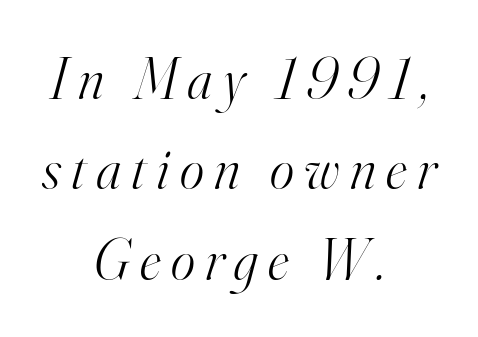
Q: Is the text bold? A: No.
Q: Is the text italic (slanted)? A: Yes, it leans right by about 16 degrees.
Q: Is the typeface a serif or a sans-serif typeface? A: Serif.
Q: Is the text underlined? A: No.
Q: How is the paragraph aligned? A: Centered.
Q: Is the spacing between lines tight, normal or loose? A: Normal.
Q: Width (condensed, normal, or wide)? A: Normal.
Q: Stroke contrast? A: High.
Q: x-height? A: Small.
Q: Monospaced? A: No.
